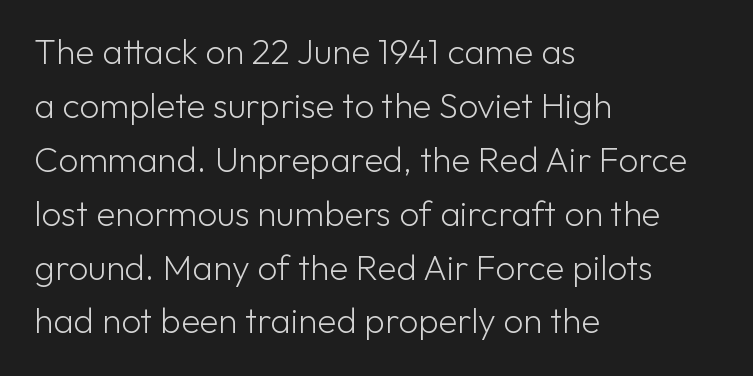
Q: Is the text bold? A: No.
Q: Is the text italic (slanted)? A: No, it is upright.
Q: Is the typeface a serif or a sans-serif typeface? A: Sans-serif.
Q: Is the text underlined? A: No.
Q: How is the paragraph aligned? A: Left-aligned.
Q: Is the spacing between letters normal or unusually wide? A: Normal.
Q: Is the spacing between lines tight, normal or loose? A: Normal.
Q: Width (condensed, normal, or wide)? A: Normal.
Q: Stroke contrast? A: Low.
Q: x-height? A: Medium.
Q: Monospaced? A: No.
